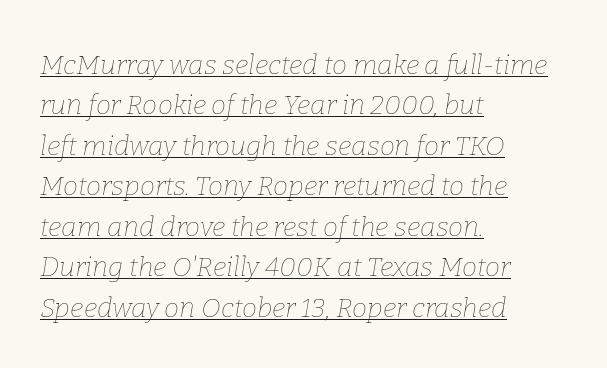
The rendering applies a slant to the glyphs. A student would call this left alignment; a typographer would say flush left, rag right. Beneath each row of characters lies a ruled line. The rows are spaced the way most documents space them. The font sits on the lighter half of the weight spectrum, regular included. The letters sit at their default tracking, neither squeezed nor spread.
